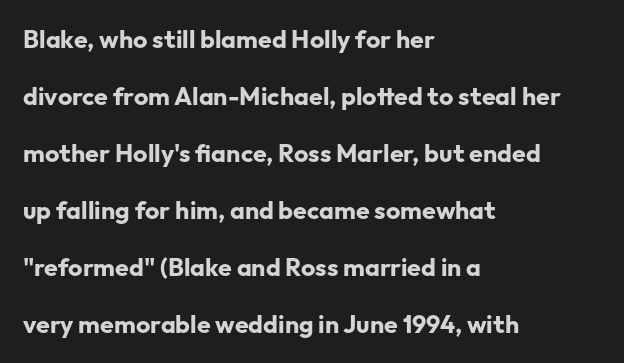
A clean baseline with only descenders dipping below it. These lines keep a tight, regular rhythm from letter to letter. You could fit nearly another row in the gap between these rows. When letters stand straight like this, we call the style roman or upright. The typesetting leans heavy: a genuine bold. Does the copy run flush right? No — it runs flush left.
